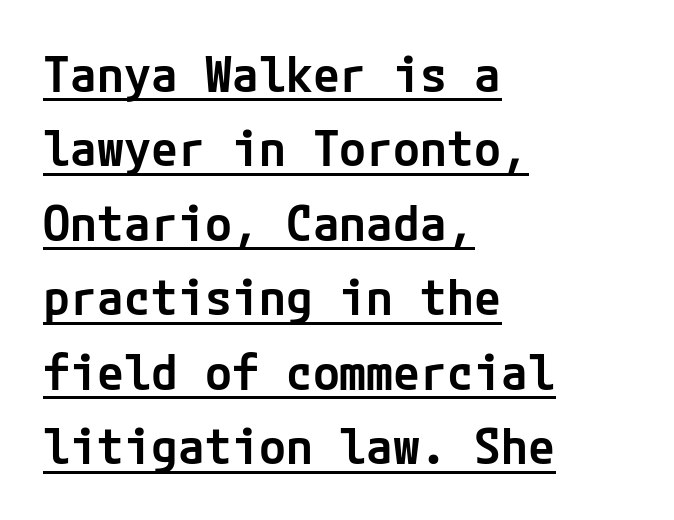
The image shows 49 px semibold sans-serif type, upright; set left-aligned, normal line spacing (1.52x), normal letter spacing, underlined; low stroke contrast and a medium x-height.
